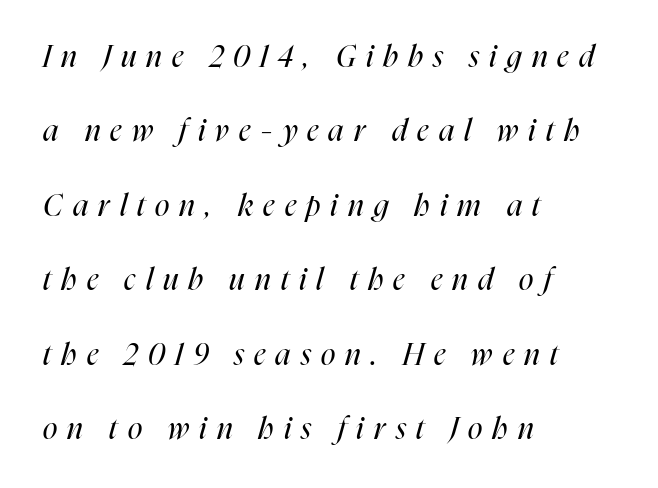
The image shows 30 px regular-weight, condensed type, italic (leaning right); set left-aligned, loose line spacing (2.48x), unusually wide letter spacing (+0.34 em), not underlined; high stroke contrast and a medium x-height.
